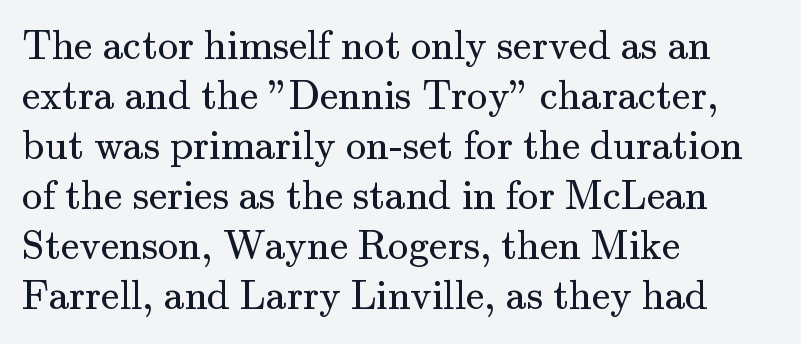
Q: Is the text bold? A: No.
Q: Is the text italic (slanted)? A: No, it is upright.
Q: Is the typeface a serif or a sans-serif typeface? A: Serif.
Q: Is the text underlined? A: No.
Q: How is the paragraph aligned? A: Left-aligned.
Q: Is the spacing between letters normal or unusually wide? A: Normal.
Q: Width (condensed, normal, or wide)? A: Normal.
Q: Stroke contrast? A: Medium.
Q: x-height? A: Small.
Q: Monospaced? A: No.
